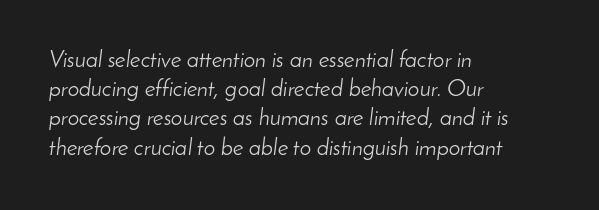
{"italic": "yes", "lean": "right", "slant_degrees": 8, "bold": "no", "underline": "no", "align": "left", "line_spacing": "normal", "line_spacing_ratio": 1.27, "letter_spacing": "normal", "letter_spacing_em": 0.0, "glyph_px": 23}
